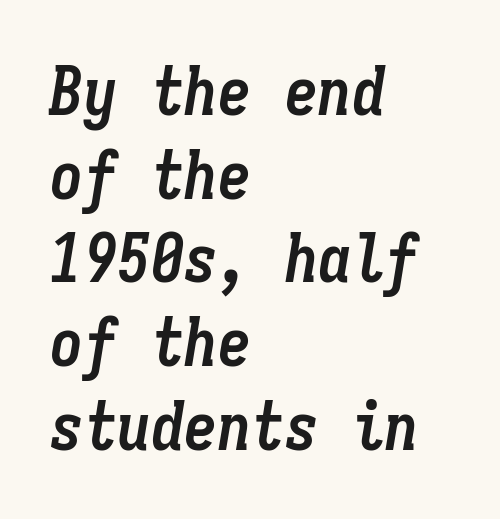
Q: Is the text bold? A: Yes.
Q: Is the text italic (slanted)? A: Yes, it leans right by about 9 degrees.
Q: Is the text underlined? A: No.
Q: How is the paragraph aligned? A: Left-aligned.
Q: Is the spacing between letters normal or unusually wide? A: Normal.
Q: Is the spacing between lines tight, normal or loose? A: Normal.
Q: Width (condensed, normal, or wide)? A: Condensed.
Q: Stroke contrast? A: Low.
Q: x-height? A: Medium.
Q: Monospaced? A: Yes.
